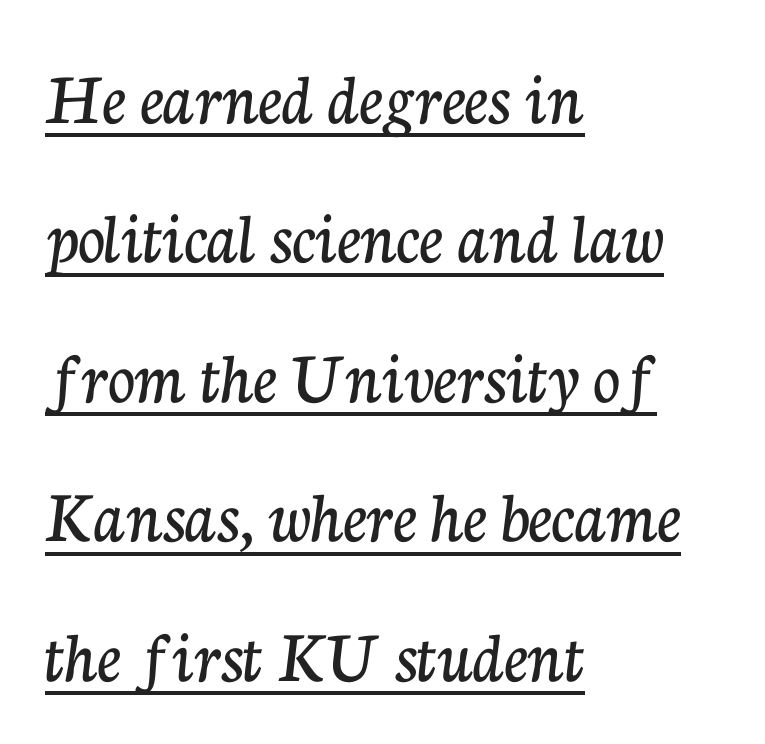
Q: Is the text italic (slanted)? A: Yes.
Q: Is the typeface a serif or a sans-serif typeface? A: Serif.
Q: Is the text underlined? A: Yes.
Q: How is the paragraph aligned? A: Left-aligned.
Q: Is the spacing between letters normal or unusually wide? A: Normal.
Q: Width (condensed, normal, or wide)? A: Normal.
Q: Stroke contrast? A: Low.
Q: x-height? A: Medium.
Q: Monospaced? A: No.
